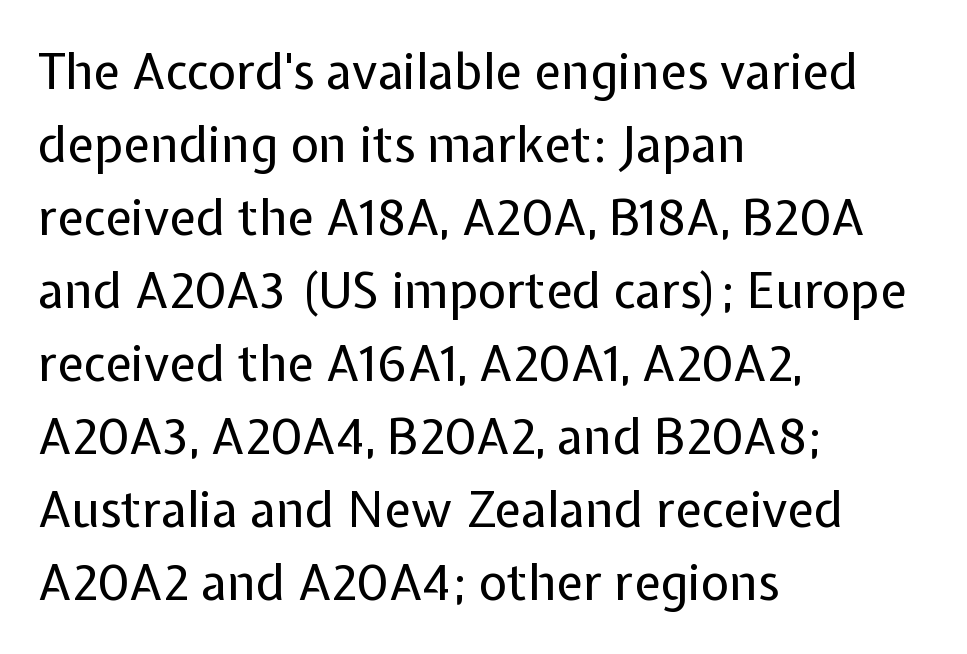
The image shows 49 px regular-weight sans-serif type, upright; set left-aligned, normal line spacing (1.49x), normal letter spacing, not underlined; low stroke contrast and a medium x-height.
